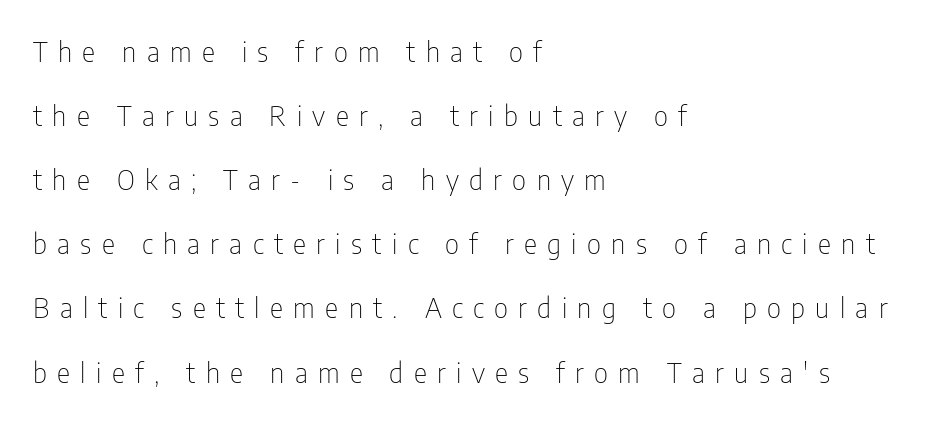
You could not count columns in this text — the font is proportionally spaced. Italic? Not at all — the glyphs are vertical. Decoration check: the copy has no underline. I'd call this a sans setting — the letters go barefoot.
